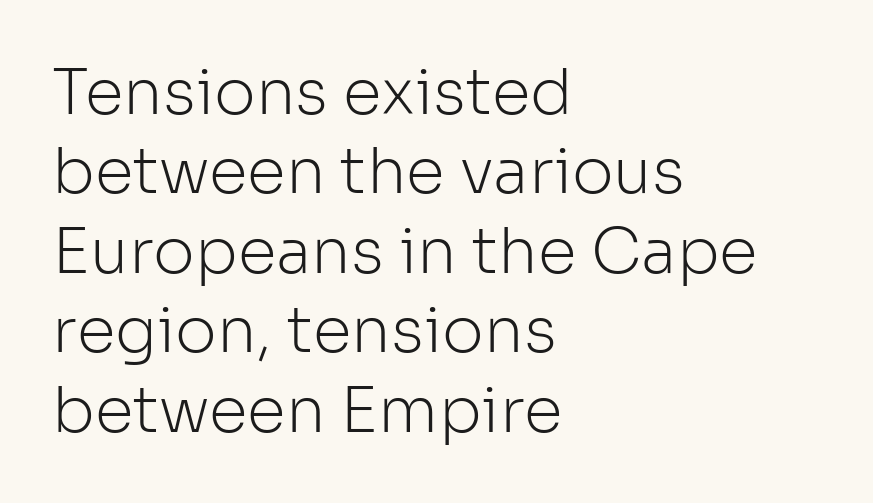
{"serif": "no", "italic": "no", "bold": "no", "weight": "light", "width": "normal", "stroke_contrast": "low", "x_height": "medium", "monospaced": "no", "underline": "no", "align": "left", "line_spacing": "normal", "line_spacing_ratio": 1.26, "letter_spacing": "normal", "letter_spacing_em": 0.0, "glyph_px": 63}
